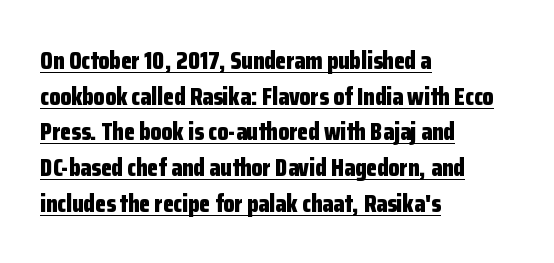
The image shows 25 px bold type, upright; set left-aligned, normal line spacing (1.43x), normal letter spacing, underlined.
